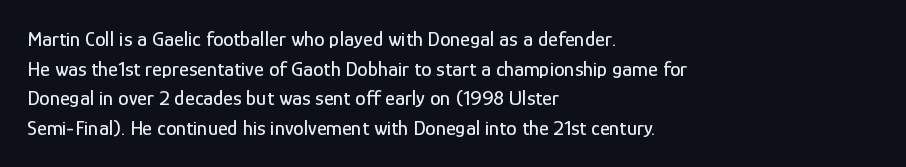
The image shows 21 px text type, upright; set left-aligned, normal line spacing (1.41x), normal letter spacing, not underlined.
